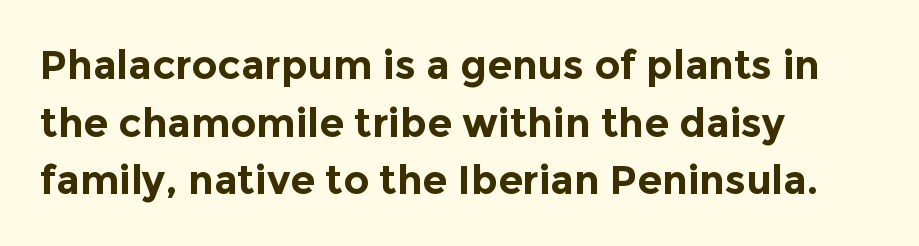
Looks like regular typesetting: each glyph gets only the width it needs. The typeface chosen for these lines omits serifs. The lines are quadded left. Decoration check: the copy has no underline. Whoever set this chose a conventional vertical rhythm.
